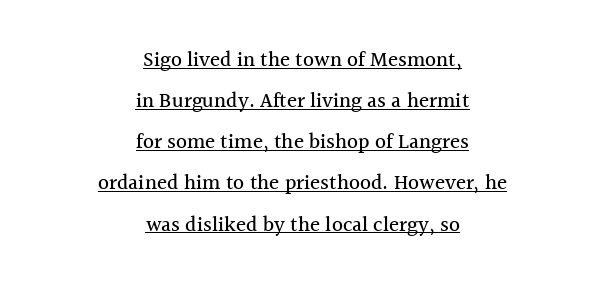
The image shows 21 px text type, upright; set centered, loose line spacing (1.96x), normal letter spacing, underlined.
